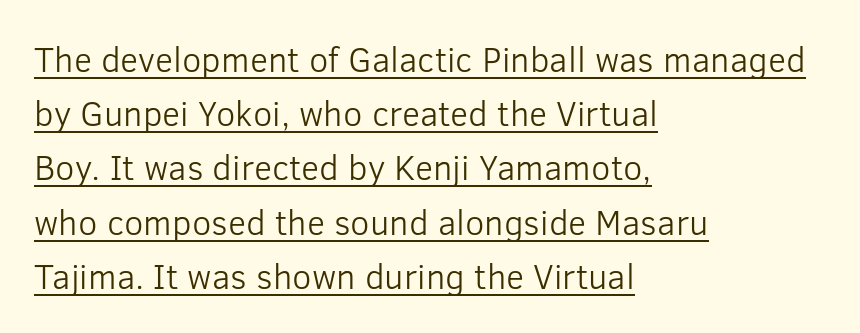
The face looks like a standard text weight, possibly lighter. Characters follow at the spacing the type designer built in. A sans-serif font was chosen for this passage. Looks like regular typesetting: each glyph gets only the width it needs. Style check: upright. Notice how the passage keeps a crisp vertical edge on the left only.
